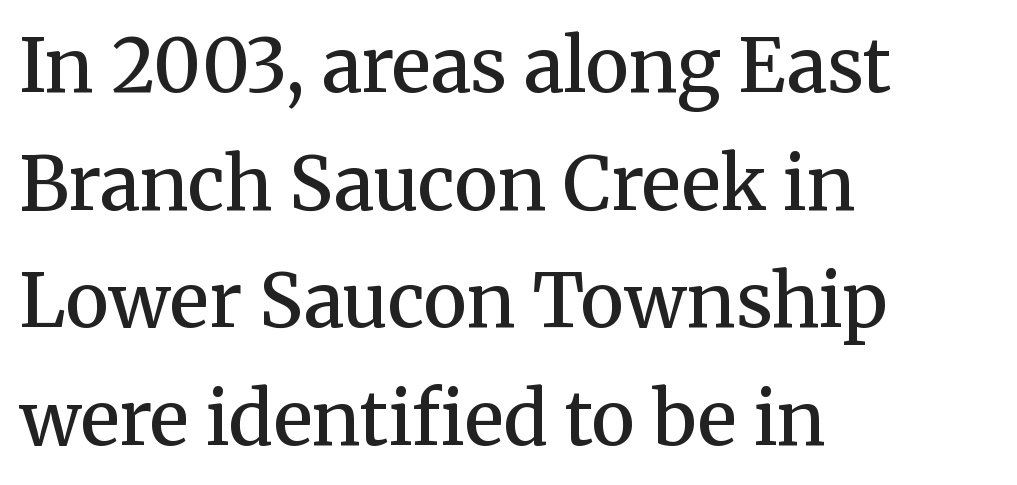
Q: Is the text bold? A: Semi-bold.
Q: Is the text italic (slanted)? A: No, it is upright.
Q: Is the typeface a serif or a sans-serif typeface? A: Serif.
Q: Is the text underlined? A: No.
Q: How is the paragraph aligned? A: Left-aligned.
Q: Is the spacing between letters normal or unusually wide? A: Normal.
Q: Is the spacing between lines tight, normal or loose? A: Normal.
Q: Width (condensed, normal, or wide)? A: Normal.
Q: Stroke contrast? A: Medium.
Q: x-height? A: Medium.
Q: Monospaced? A: No.
